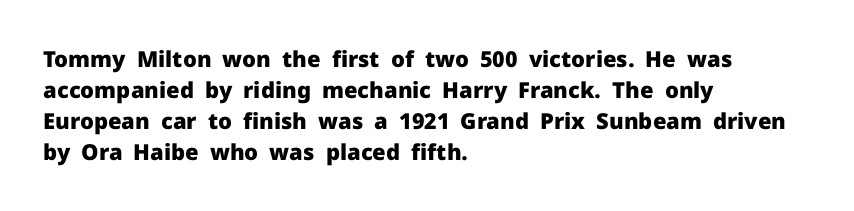
{"italic": "no", "bold": "yes", "underline": "no", "align": "left", "line_spacing": "normal", "line_spacing_ratio": 1.41, "letter_spacing": "normal", "letter_spacing_em": 0.0, "glyph_px": 22}
